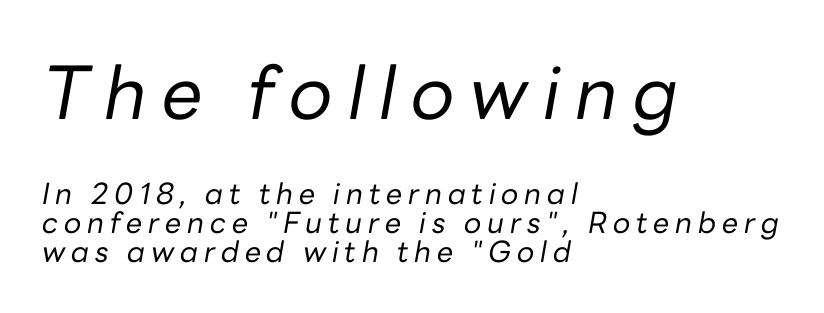
The image shows 73 px regular-weight type, italic (leaning right); set left-aligned, tight line spacing (1.0x), unusually wide letter spacing (+0.2 em), not underlined; the first (top) block is 2.52x larger; low stroke contrast and a medium x-height.
